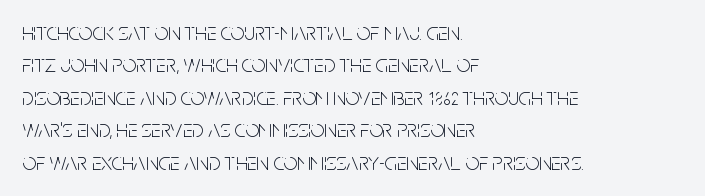
{"italic": "no", "bold": "no", "underline": "no", "align": "left", "line_spacing": "normal", "line_spacing_ratio": 1.35, "letter_spacing": "normal", "letter_spacing_em": 0.0, "glyph_px": 24}
